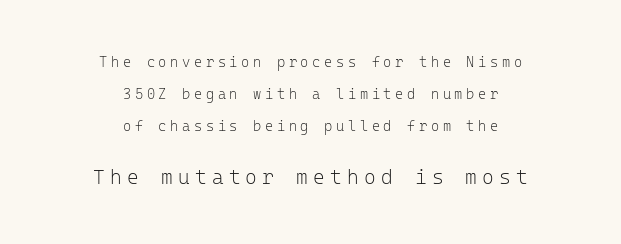
The image shows 20 px text type, upright; set centered, loose line spacing (2.27x), unusually wide letter spacing (+0.26 em), not underlined; the second (bottom) block is 1.43x larger.
